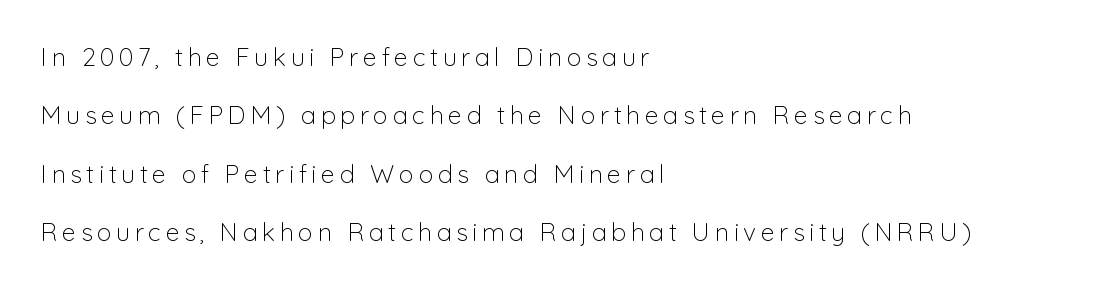
Q: Is the text bold? A: No.
Q: Is the text italic (slanted)? A: No, it is upright.
Q: Is the text underlined? A: No.
Q: How is the paragraph aligned? A: Left-aligned.
Q: Is the spacing between lines tight, normal or loose? A: Loose.
